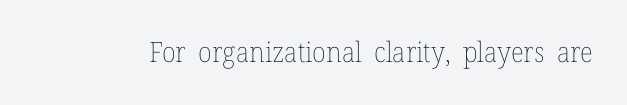
The image shows 28 px thin type, upright; set normal letter spacing, not underlined; low stroke contrast and a medium x-height.
